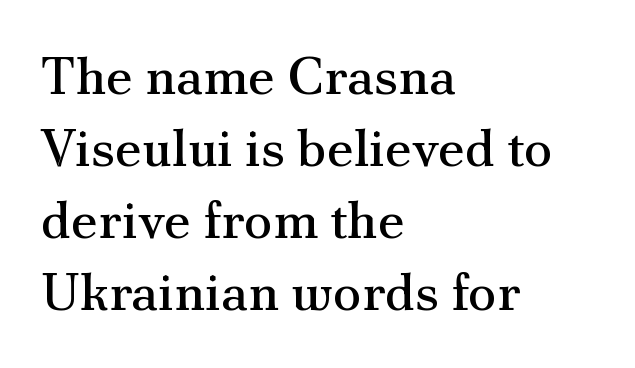
Q: Is the text bold? A: No.
Q: Is the text italic (slanted)? A: No, it is upright.
Q: Is the typeface a serif or a sans-serif typeface? A: Serif.
Q: Is the text underlined? A: No.
Q: How is the paragraph aligned? A: Left-aligned.
Q: Is the spacing between letters normal or unusually wide? A: Normal.
Q: Is the spacing between lines tight, normal or loose? A: Normal.
Q: Width (condensed, normal, or wide)? A: Normal.
Q: Stroke contrast? A: Medium.
Q: x-height? A: Small.
Q: Monospaced? A: No.
